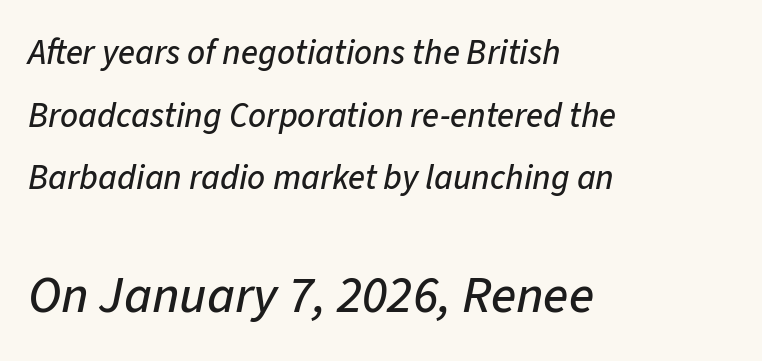
These lines keep a tight, regular rhythm from letter to letter. Each row of text sits above clean, open space. Style check: oblique. Line starts are locked; line ends wander. Spacing verdict: proportional, widths tailored to each character.
